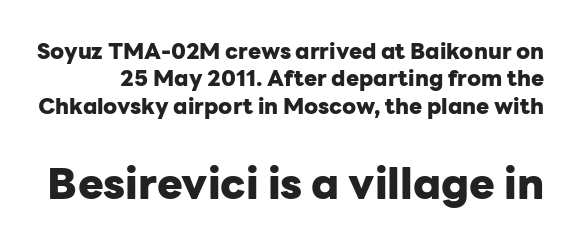
The image shows 43 px heavy sans-serif type, upright; set line spacing 1.24x, normal letter spacing, not underlined; the second (bottom) block is 1.95x larger; low stroke contrast and a medium x-height.
